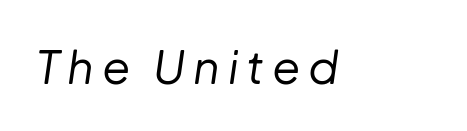
The text carries the slant typical of an italic or oblique font. Weight: in the light-to-regular range. Each letter keeps its own natural width here, so spacing adapts to shape. The strip under each line holds only bare page.
